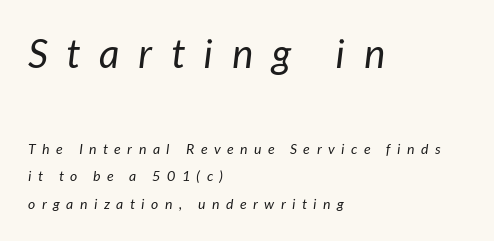
Q: Is the text bold? A: No.
Q: Is the text italic (slanted)? A: Yes, it leans right by about 7 degrees.
Q: Is the text underlined? A: No.
Q: How is the paragraph aligned? A: Left-aligned.
Q: Is the spacing between letters normal or unusually wide? A: Unusually wide.
Q: Is the spacing between lines tight, normal or loose? A: Loose.
Q: Which block of text is set in a larger size, the first (top) or the second (bottom)? A: The first (top) one.
Q: Width (condensed, normal, or wide)? A: Normal.
Q: Stroke contrast? A: Low.
Q: x-height? A: Medium.
Q: Monospaced? A: No.
